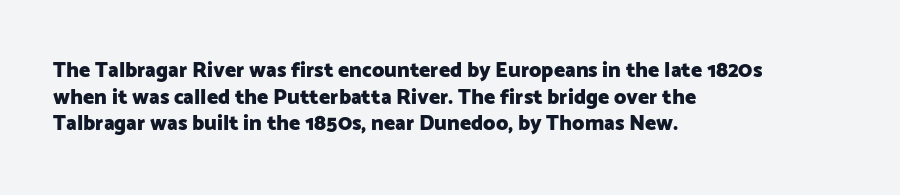
The image shows 21 px bold type, upright; set left-aligned, normal line spacing (1.27x), normal letter spacing, not underlined.
